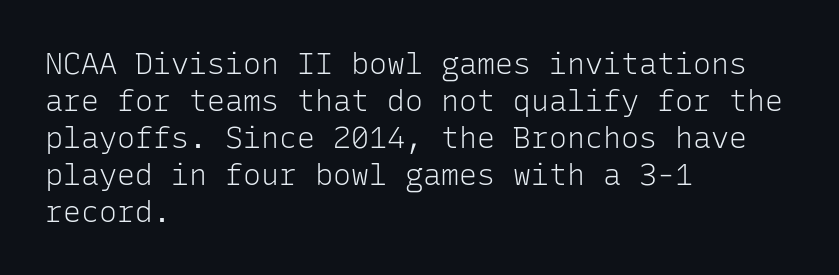
The image shows 30 px light sans-serif type, upright, monospaced; set left-aligned, line spacing 1.23x, normal letter spacing, not underlined; low stroke contrast and a medium x-height.
